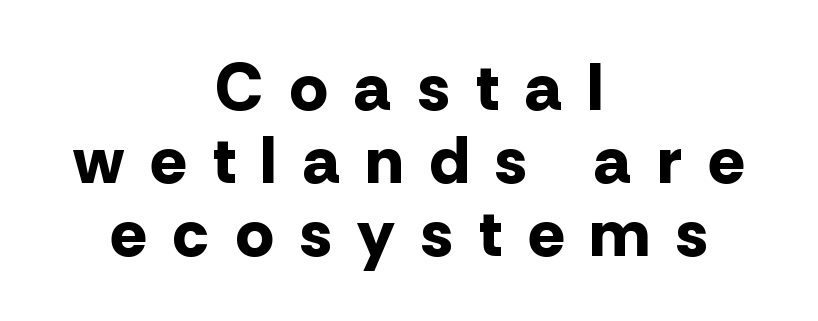
It's the straight-up-and-down kind of type. The whitespace from short lines is split evenly between both sides. The baseline area is clear. Compared with an ordinary text face, these strokes are far heavier — a full bold. Character widths vary here, with narrow letters taking less room than wide ones. The font family rendered here belongs to the sans-serif group.
